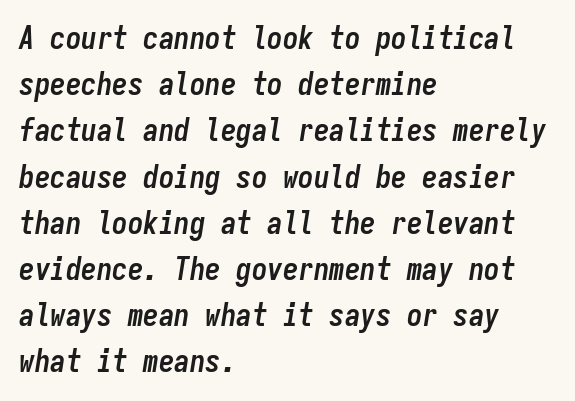
Looks like terminal output: every glyph gets an equal slot. Compared with ordinary roman type, these characters are visibly tilted. The type is set solid horizontally, with unmodified tracking. The face used here has the dense, thick strokes of a bold. Is there much room between lines? A standard amount, neither cramped nor airy.
